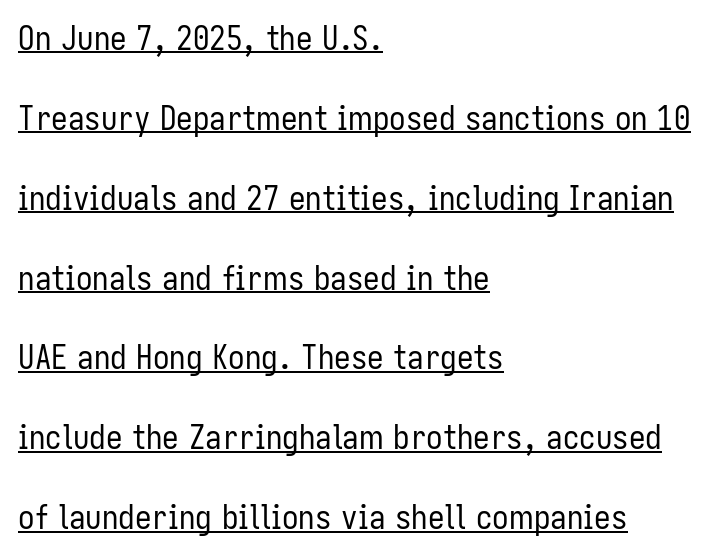
{"serif": "no", "italic": "no", "bold": "no", "weight": "regular", "width": "condensed", "stroke_contrast": "low", "x_height": "medium", "monospaced": "no", "underline": "yes", "align": "left", "line_spacing": "loose", "line_spacing_ratio": 2.42, "letter_spacing": "normal", "letter_spacing_em": 0.0, "glyph_px": 33}
